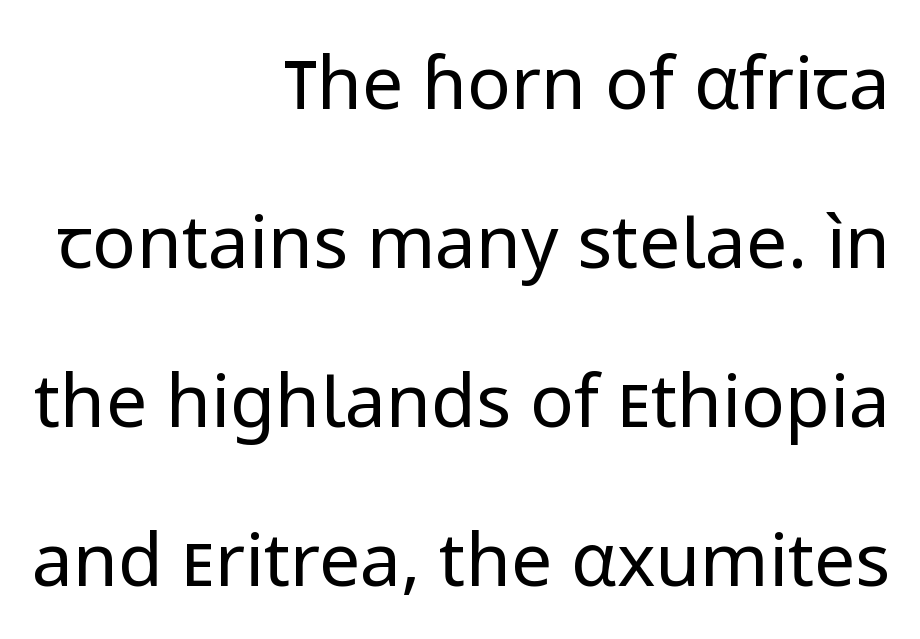
{"serif": "no", "italic": "no", "bold": "no", "weight": "regular", "width": "normal", "stroke_contrast": "low", "x_height": "medium", "monospaced": "no", "underline": "no", "align": "right", "line_spacing": "loose", "line_spacing_ratio": 2.18, "letter_spacing": "normal", "letter_spacing_em": 0.0, "glyph_px": 73}
